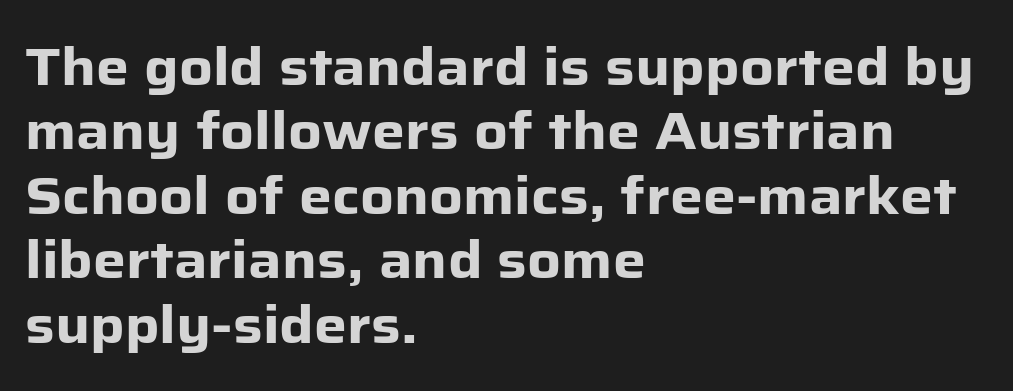
{"serif": "no", "italic": "no", "bold": "yes", "weight": "heavy", "width": "normal", "stroke_contrast": "low", "x_height": "medium", "monospaced": "no", "underline": "no", "align": "left", "line_spacing_ratio": 1.24, "letter_spacing": "normal", "letter_spacing_em": 0.0, "glyph_px": 52}
